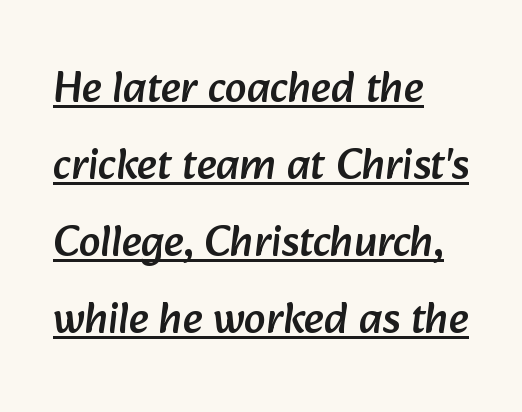
The setting favours the left margin, as ordinary paragraphs usually do. Short note: letters normally spaced. A typesetter would call this proportional, since set widths differ per character. You can tell from the bare stems that sans-serif type was used. A rule runs beneath these lines of type.
